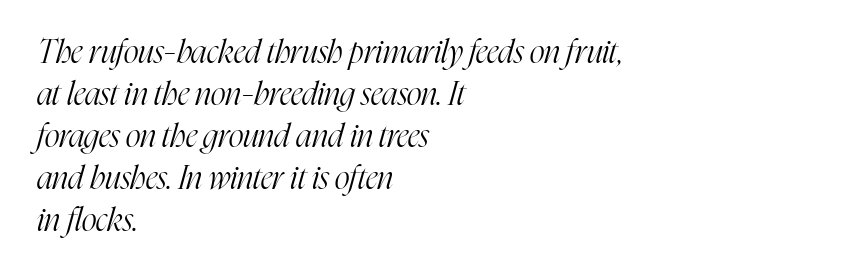
Q: Is the text bold? A: No.
Q: Is the text italic (slanted)? A: Yes, it leans right by about 16 degrees.
Q: Is the typeface a serif or a sans-serif typeface? A: Serif.
Q: Is the text underlined? A: No.
Q: How is the paragraph aligned? A: Left-aligned.
Q: Is the spacing between letters normal or unusually wide? A: Normal.
Q: Is the spacing between lines tight, normal or loose? A: Normal.
Q: Width (condensed, normal, or wide)? A: Condensed.
Q: Stroke contrast? A: High.
Q: x-height? A: Medium.
Q: Monospaced? A: No.
